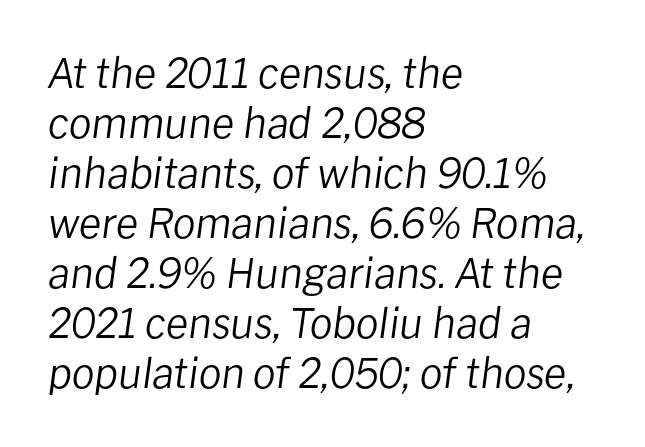
Q: Is the text bold? A: No.
Q: Is the text italic (slanted)? A: Yes, it leans right by about 8 degrees.
Q: Is the text underlined? A: No.
Q: How is the paragraph aligned? A: Left-aligned.
Q: Is the spacing between letters normal or unusually wide? A: Normal.
Q: Width (condensed, normal, or wide)? A: Normal.
Q: Stroke contrast? A: Low.
Q: x-height? A: Medium.
Q: Monospaced? A: No.
